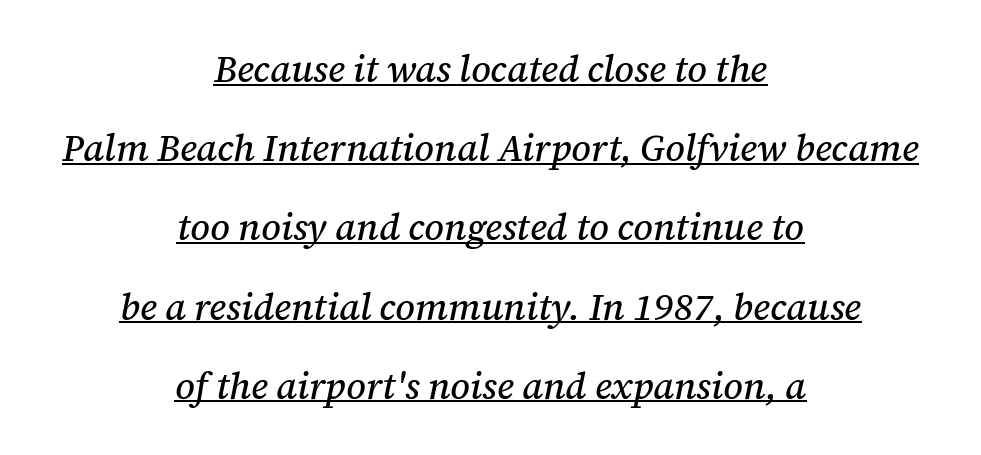
{"serif": "yes", "italic": "yes", "lean": "right", "slant_degrees": 12, "width": "normal", "stroke_contrast": "medium", "x_height": "medium", "monospaced": "no", "underline": "yes", "align": "center", "line_spacing": "loose", "line_spacing_ratio": 2.14, "letter_spacing": "normal", "letter_spacing_em": 0.0, "glyph_px": 37}
